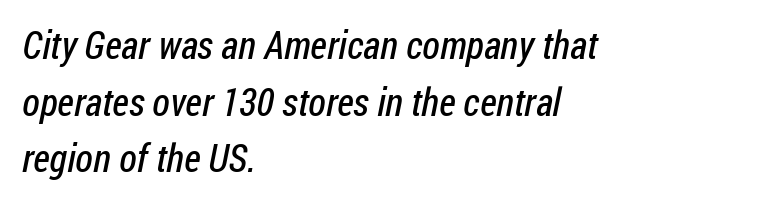
Q: Is the text bold? A: No.
Q: Is the typeface a serif or a sans-serif typeface? A: Sans-serif.
Q: Is the text underlined? A: No.
Q: How is the paragraph aligned? A: Left-aligned.
Q: Is the spacing between letters normal or unusually wide? A: Normal.
Q: Is the spacing between lines tight, normal or loose? A: Normal.
Q: Width (condensed, normal, or wide)? A: Condensed.
Q: Stroke contrast? A: Low.
Q: x-height? A: Medium.
Q: Monospaced? A: No.
